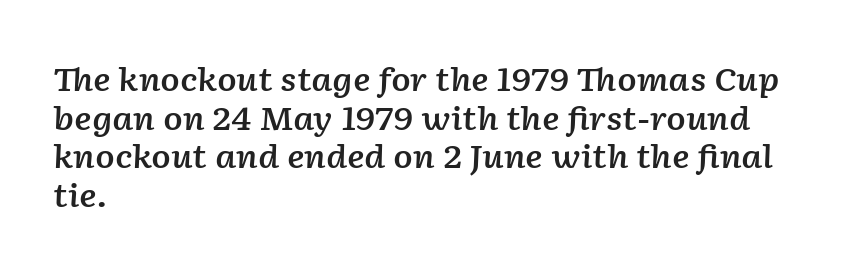
Q: Is the text bold? A: Semi-bold.
Q: Is the text italic (slanted)? A: Yes, it leans right by about 2 degrees.
Q: Is the text underlined? A: No.
Q: How is the paragraph aligned? A: Left-aligned.
Q: Is the spacing between letters normal or unusually wide? A: Normal.
Q: Width (condensed, normal, or wide)? A: Normal.
Q: Stroke contrast? A: Low.
Q: x-height? A: Medium.
Q: Monospaced? A: No.
